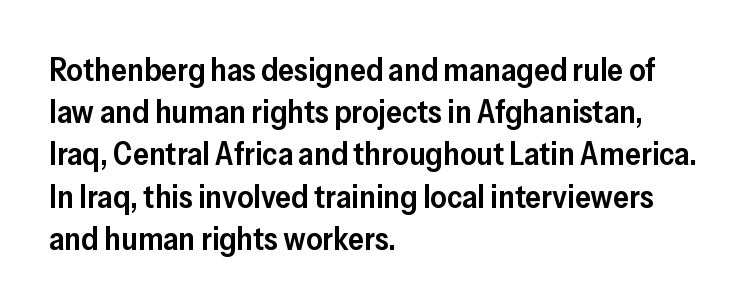
The image shows 32 px semibold sans-serif type, upright; set left-aligned, normal line spacing (1.32x), normal letter spacing, not underlined; low stroke contrast and a medium x-height.
